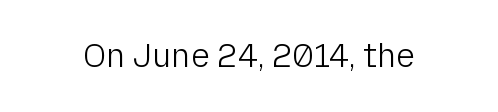
The face used here is a sans, in the tradition of grotesques and geometrics. These lines are rendered in a variable-pitch font. This rendering features lettering with no underline. Standard letterfit; no display-style spreading of the glyphs. The passage shown is not bold in any degree.
